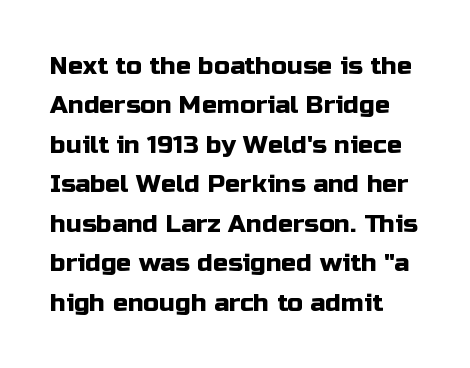
The letters stand straight up with perfectly vertical stems. The line-height multiplier appears to be the usual default. The string is rendered with underlining switched off. Students, note that the glyphs here touch the page at normal intervals.
